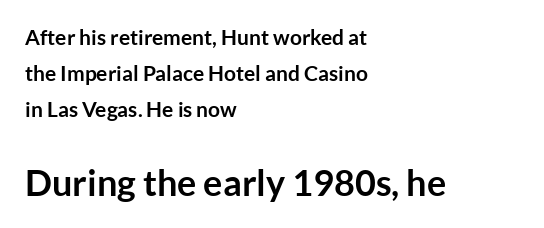
The image shows 36 px semibold sans-serif type, upright; set left-aligned, line spacing 1.71x, normal letter spacing, not underlined; the second (bottom) block is 1.71x larger; low stroke contrast and a medium x-height.
